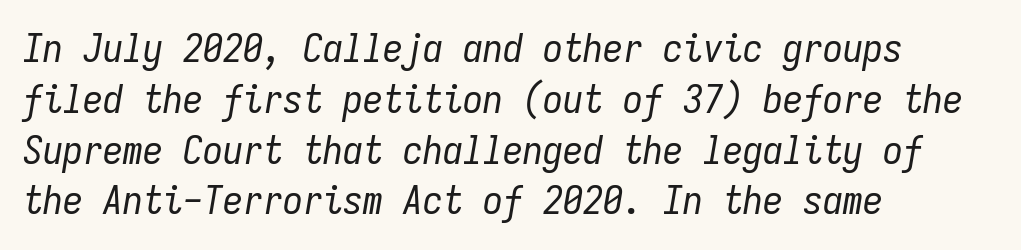
{"italic": "yes", "lean": "right", "slant_degrees": 9, "bold": "no", "weight": "regular", "width": "condensed", "stroke_contrast": "low", "x_height": "medium", "monospaced": "yes", "underline": "no", "align": "left", "line_spacing": "normal", "line_spacing_ratio": 1.27, "letter_spacing": "normal", "letter_spacing_em": 0.0, "glyph_px": 40}
